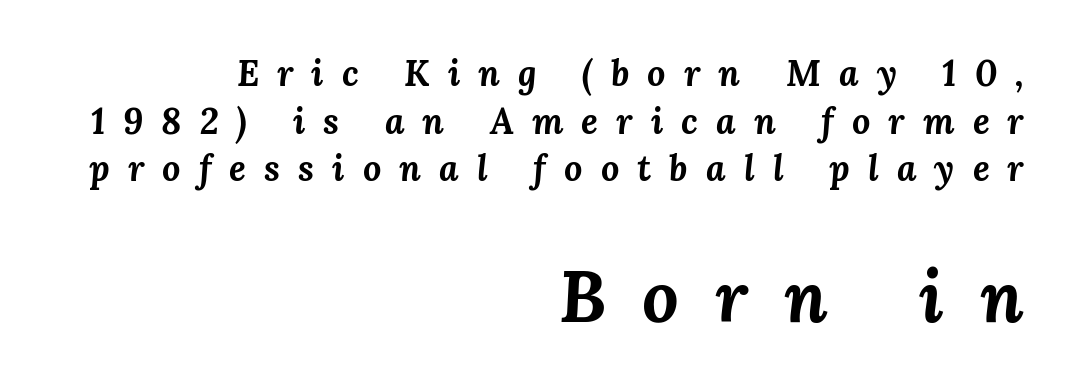
Horizontally, the lines are justified to the trailing edge only. The block of text has a typical density, with ordinary space between rows. Display-style spreading of the glyphs; the letterfit is very open. You can tell it's italic because the verticals aren't actually vertical.
